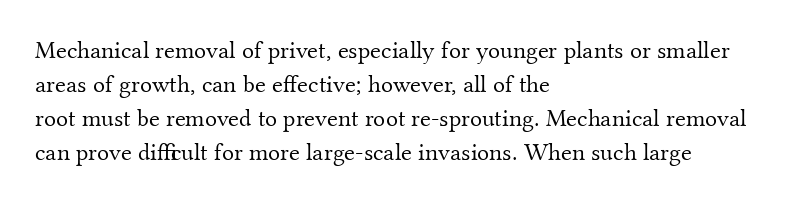
A normal amount of white space separates one row of letters from the next. Honestly, the letter spacing is just normal — you wouldn't notice it. The font's upright variant was chosen for this text. Is this a heavy cut? Hardly; it is regular or lighter. Caption: multi-line text, flush left, ragged right.
